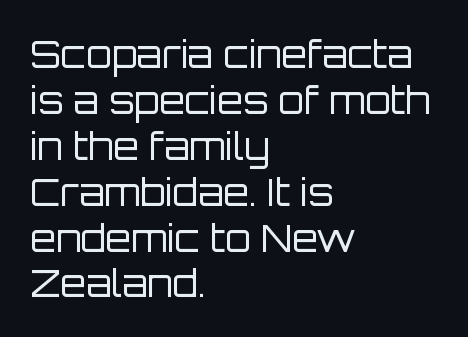
{"serif": "no", "italic": "no", "bold": "no", "weight": "regular", "width": "normal", "stroke_contrast": "low", "x_height": "large", "monospaced": "no", "underline": "no", "align": "left", "line_spacing_ratio": 1.24, "letter_spacing": "normal", "letter_spacing_em": 0.0, "glyph_px": 37}
